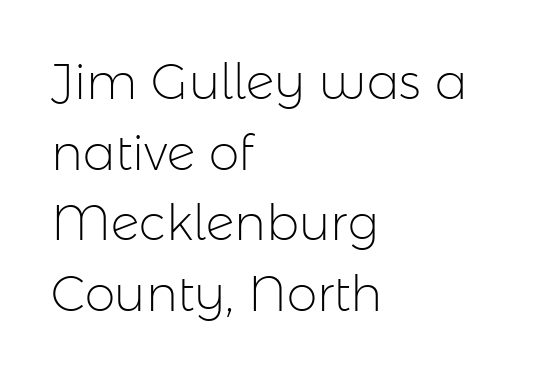
The image shows 49 px light sans-serif type, upright; set left-aligned, normal line spacing (1.44x), normal letter spacing, not underlined; low stroke contrast and a medium x-height.
